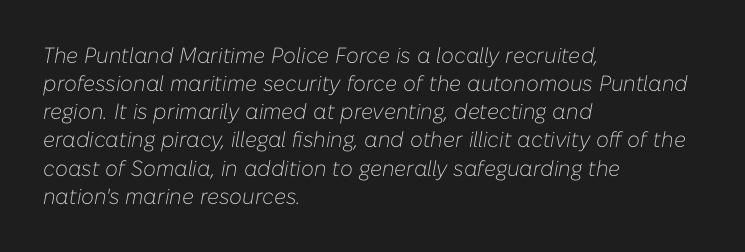
Reading down the column, the eye jumps a familiar distance to each next line. Which margin do the lines hug? The left one — the right edge is uneven. Compared with typical body copy, the letter spacing here is the same. Lines of text with bare space underneath. Vertical stems look standard width or narrower in stroke.
